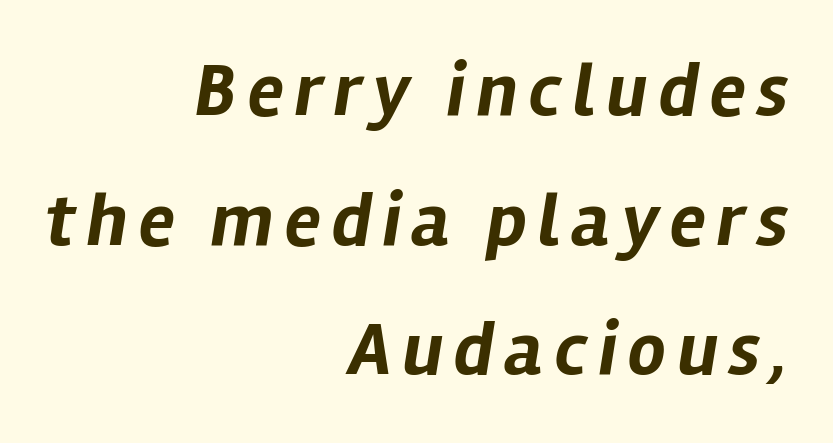
The image shows 75 px bold type, italic (leaning right); set right-aligned, line spacing 1.73x, not underlined; low stroke contrast and a medium x-height.
